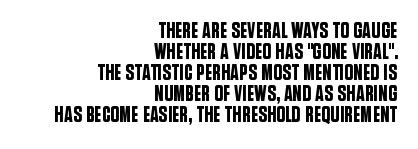
The image shows 22 px text type, upright; set right-aligned, tight line spacing (0.96x), normal letter spacing, not underlined.
